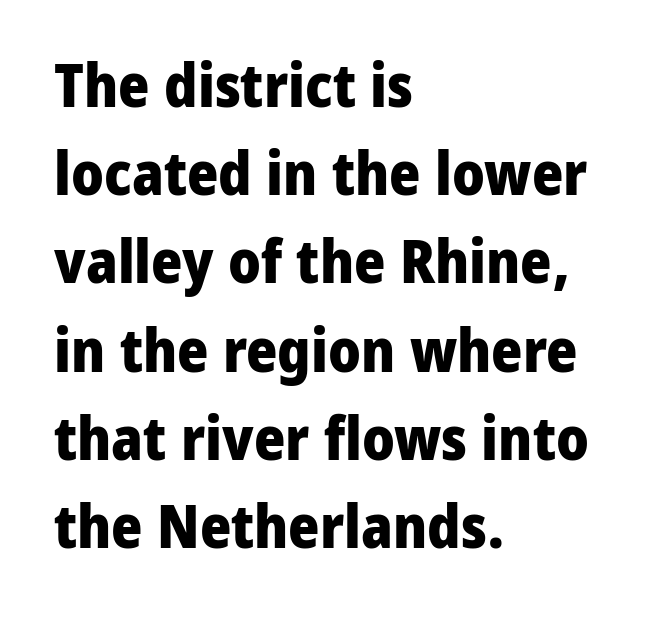
To sum up the face: it is a sans, with no serifs. The face used here is rendered with its standard letterfit. The characters look thick and weighty, a clear bold. The specimen reads as upright at a glance.
